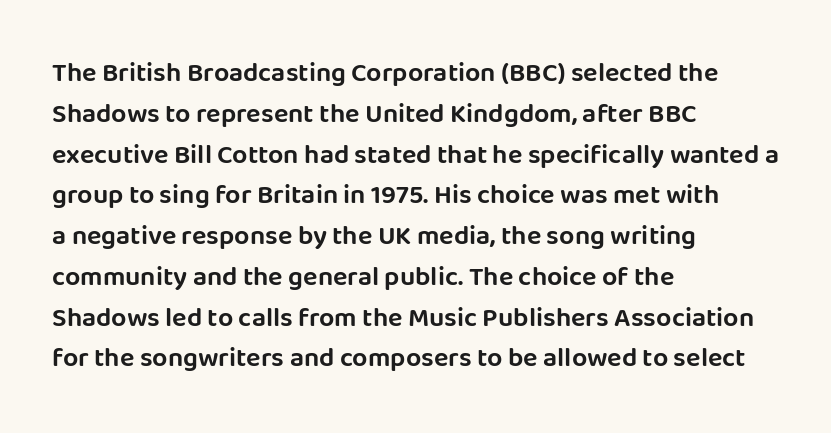
The typography opts for an upright posture over an oblique one. Descenders hang freely into open space. The rag falls on the right side of this text block. No extra tracking has been applied to these lines. Does the leading feel generous? No, just average.
